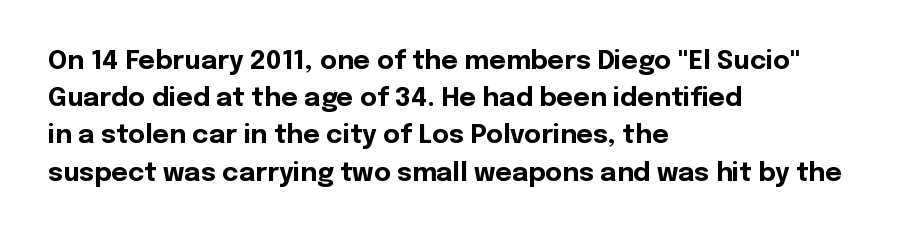
The image shows 26 px bold type, upright; set left-aligned, normal line spacing (1.43x), normal letter spacing, not underlined.
